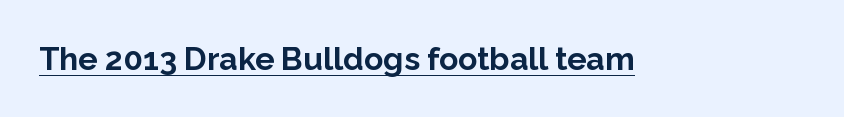
{"serif": "no", "italic": "no", "bold": "yes", "weight": "bold", "width": "normal", "stroke_contrast": "low", "x_height": "medium", "monospaced": "no", "underline": "yes", "letter_spacing": "normal", "letter_spacing_em": 0.0, "glyph_px": 32}
